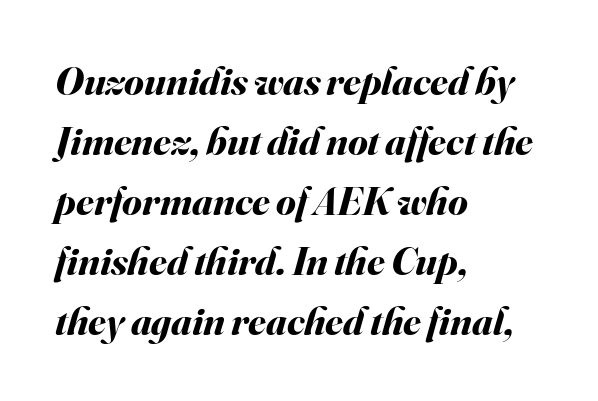
{"italic": "yes", "lean": "right", "slant_degrees": 16, "bold": "yes", "weight": "bold", "width": "normal", "stroke_contrast": "medium", "x_height": "small", "monospaced": "no", "underline": "no", "align": "left", "line_spacing": "normal", "line_spacing_ratio": 1.5, "letter_spacing": "normal", "letter_spacing_em": 0.0, "glyph_px": 40}
